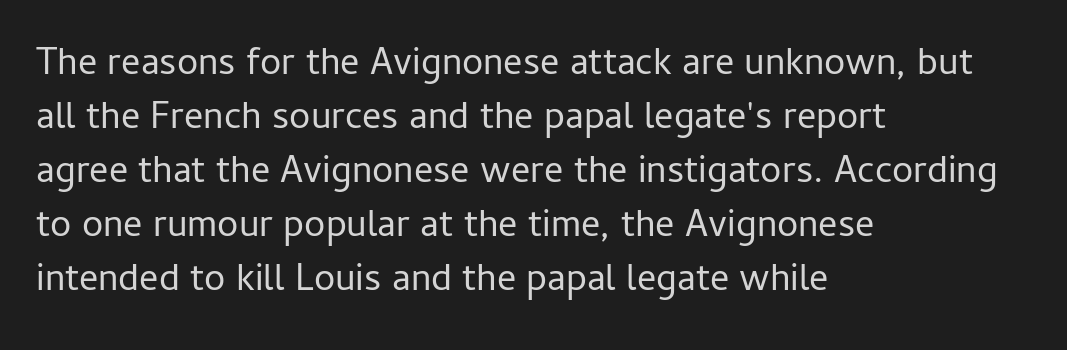
Is this a fixed-width face? No — the glyphs have proportional, varying widths. A clean baseline with only descenders dipping below it. The type is set solid horizontally, with unmodified tracking. Weight: regular or lighter.
